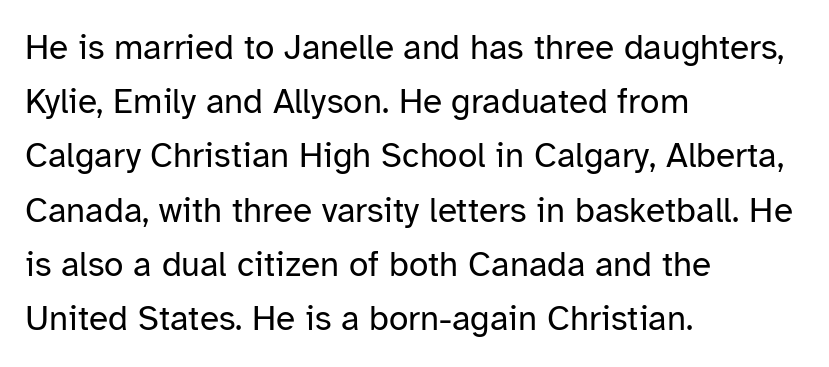
The image shows 35 px regular-weight sans-serif type, upright; set left-aligned, normal line spacing (1.55x), normal letter spacing, not underlined; low stroke contrast and a medium x-height.
